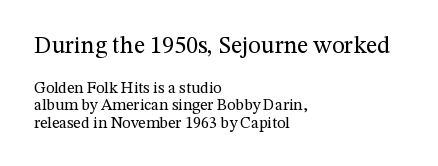
{"italic": "no", "bold": "no", "underline": "no", "align": "left", "line_spacing": "tight", "line_spacing_ratio": 1.1, "letter_spacing": "normal", "letter_spacing_em": 0.0, "larger_block": "first", "size_ratio": 1.5, "glyph_px": 24}
